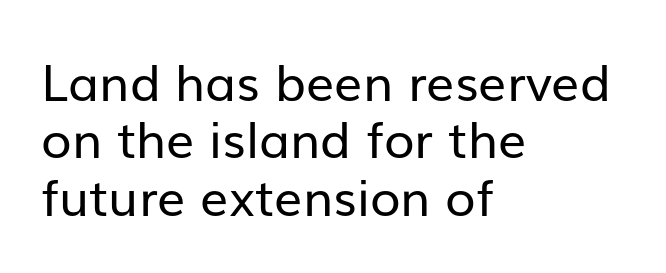
These lines stack with their left ends in a neat column. Each stroke keeps to a modest, everyday thickness or less. Examine the stroke ends and you'll find no serifs. Each letter keeps its own natural width here, so spacing adapts to shape. You could call the tracking neutral — neither tight nor loose.
